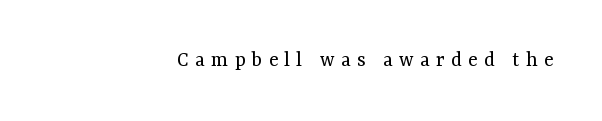
Q: Is the text bold? A: No.
Q: Is the text italic (slanted)? A: No, it is upright.
Q: Is the text underlined? A: No.
Q: How is the paragraph aligned? A: Right-aligned.
Q: Is the spacing between letters normal or unusually wide? A: Unusually wide.
